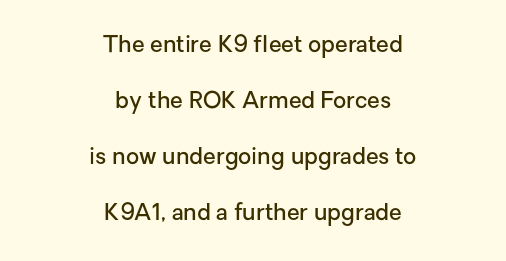
Q: Is the text bold? A: Semi-bold.
Q: Is the text italic (slanted)? A: No, it is upright.
Q: Is the text underlined? A: No.
Q: How is the paragraph aligned? A: Centered.
Q: Is the spacing between letters normal or unusually wide? A: Normal.
Q: Is the spacing between lines tight, normal or loose? A: Loose.
